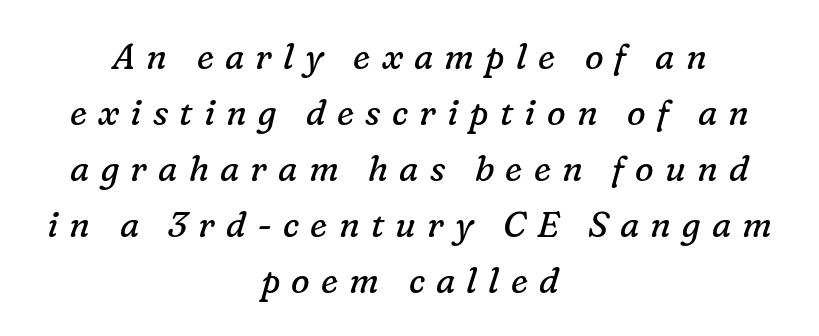
The image shows 35 px regular-weight serif type, italic (leaning right); set centered, normal line spacing (1.6x), unusually wide letter spacing (+0.32 em), not underlined; low stroke contrast and a medium x-height.
